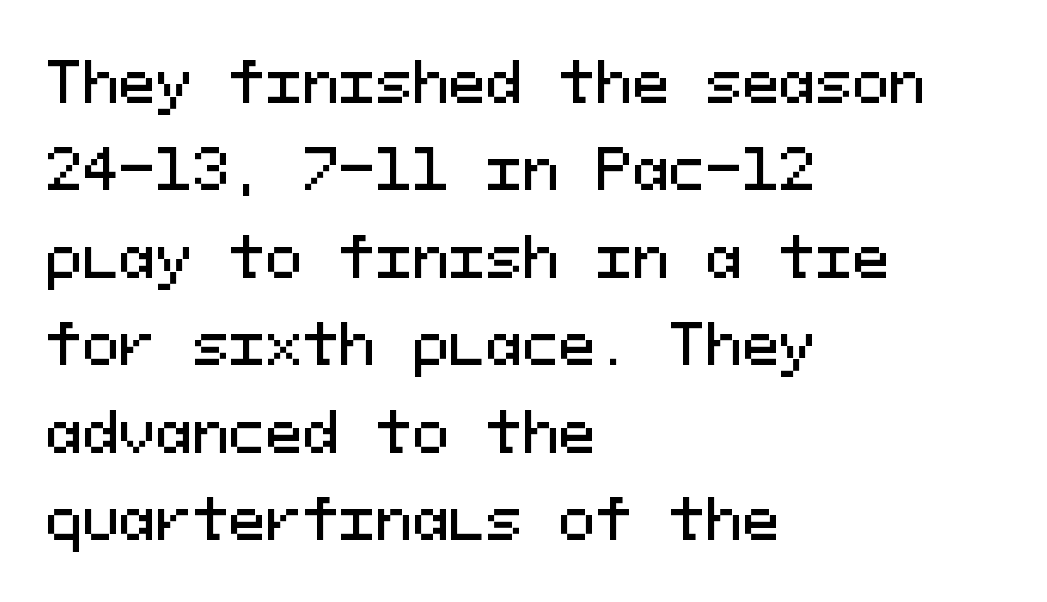
The image shows 55 px sans-serif type, upright, monospaced; set left-aligned, normal line spacing (1.59x), normal letter spacing, not underlined; medium stroke contrast and a medium x-height.
